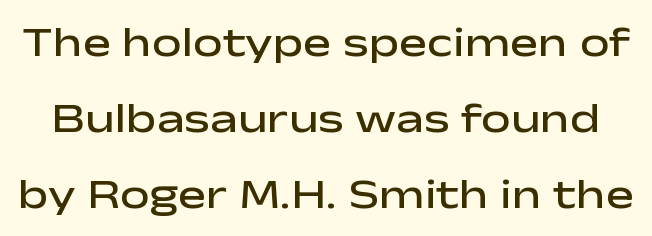
The image shows 42 px semibold, wide sans-serif type, upright; set line spacing 1.81x, normal letter spacing, not underlined; low stroke contrast and a medium x-height.
